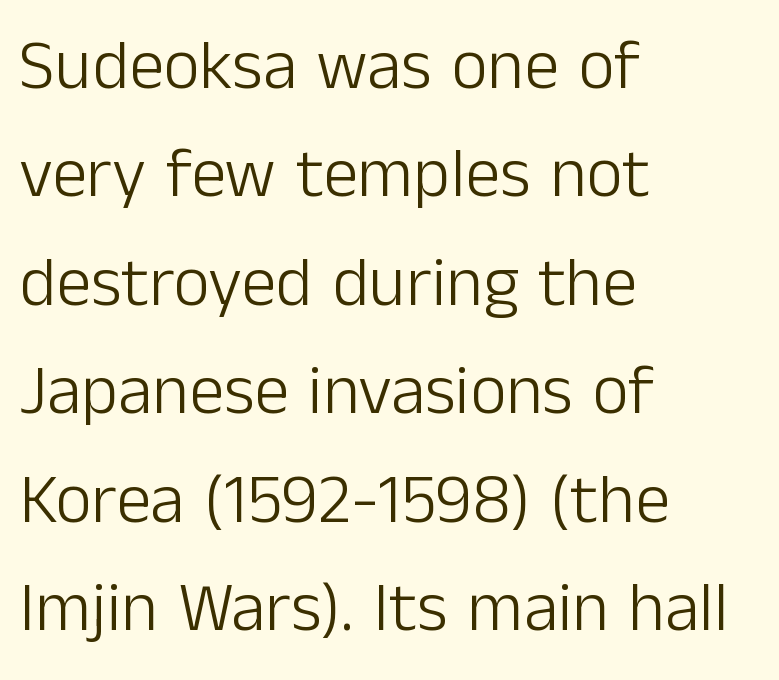
{"serif": "no", "italic": "no", "bold": "no", "weight": "light", "width": "normal", "stroke_contrast": "low", "x_height": "medium", "monospaced": "no", "underline": "no", "align": "left", "line_spacing": "normal", "line_spacing_ratio": 1.55, "letter_spacing": "normal", "letter_spacing_em": 0.0, "glyph_px": 70}
